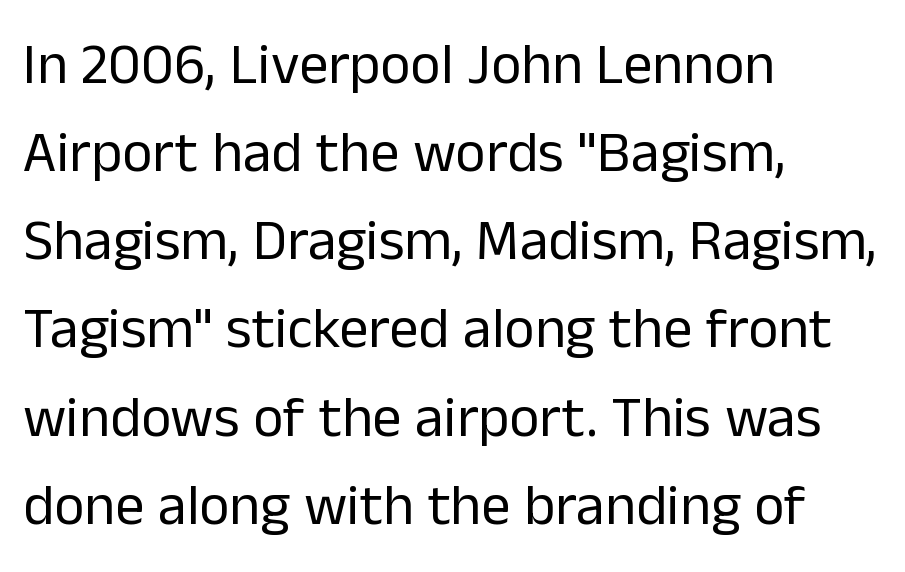
Q: Is the text bold? A: No.
Q: Is the text italic (slanted)? A: No, it is upright.
Q: Is the typeface a serif or a sans-serif typeface? A: Sans-serif.
Q: Is the text underlined? A: No.
Q: How is the paragraph aligned? A: Left-aligned.
Q: Is the spacing between letters normal or unusually wide? A: Normal.
Q: Is the spacing between lines tight, normal or loose? A: Normal.
Q: Width (condensed, normal, or wide)? A: Normal.
Q: Stroke contrast? A: Low.
Q: x-height? A: Medium.
Q: Monospaced? A: No.
